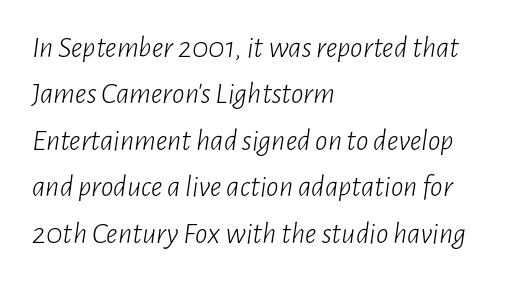
Tracking here is standard; glyphs follow each other at the usual distance. Stems here are at most as thick as an everyday book face. Is the type slanted? Yes — the strokes lean at a clear angle. Letters rest on an invisible, unmarked baseline. The ragged edge is on the right, which tells us the setting is flush left.
